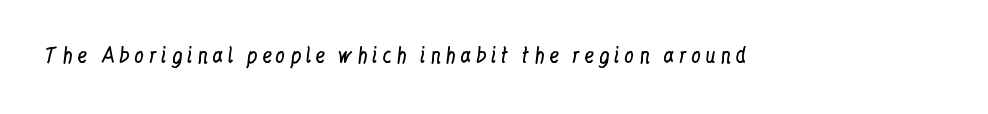
No heavy texture on the line: the type isn't bold. Between one letter and the next there's a generous, obvious gap. Check under the words: just untouched page.
